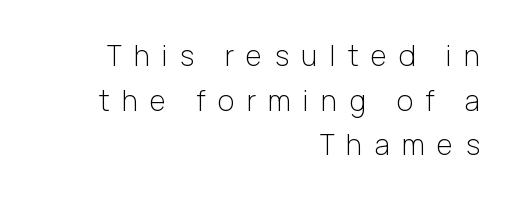
In terms of letterspacing, this is a distinctly airy, spread setting. In terms of letterform style, serifs are entirely absent. Here the designer chose a conventional face with non-uniform glyph widths. Each new line begins a customary step beneath the previous one. A clean baseline with only descenders dipping below it. The passage shown is not bold in any degree.
